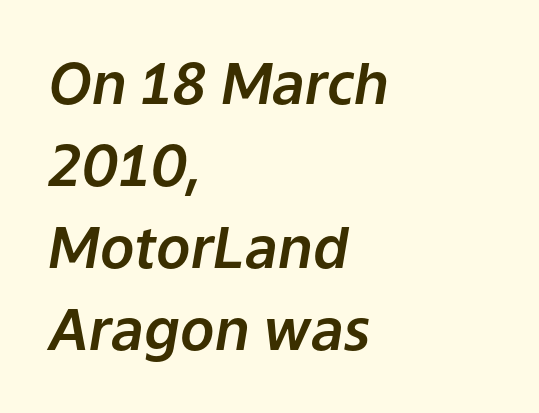
Q: Is the text italic (slanted)? A: Yes, it leans right by about 9 degrees.
Q: Is the text underlined? A: No.
Q: How is the paragraph aligned? A: Left-aligned.
Q: Is the spacing between letters normal or unusually wide? A: Normal.
Q: Is the spacing between lines tight, normal or loose? A: Normal.
Q: Width (condensed, normal, or wide)? A: Normal.
Q: Stroke contrast? A: Low.
Q: x-height? A: Medium.
Q: Monospaced? A: No.
